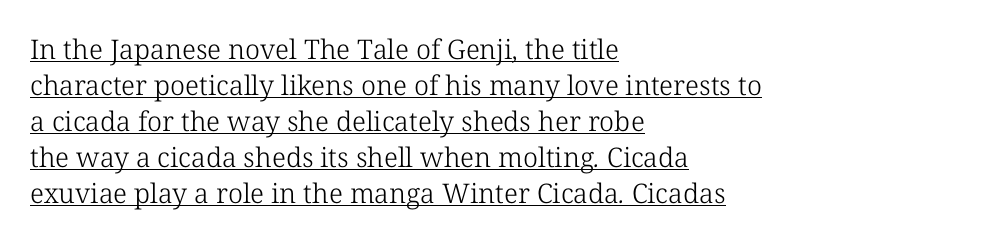
A normal amount of white space separates one row of letters from the next. Has an underline been added? It has. The typesetting does not lean heavy: it is not bold. How are the letters spaced? Ordinarily, with no added tracking. A student would call this left alignment; a typographer would say flush left, rag right.
